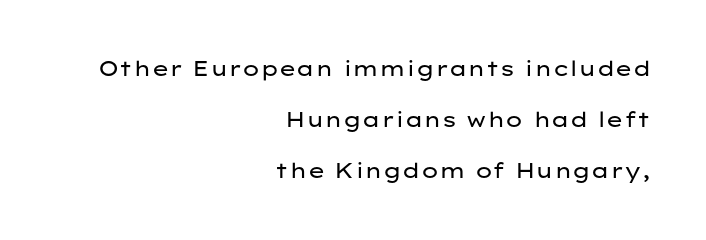
Q: Is the text bold? A: No.
Q: Is the text italic (slanted)? A: No, it is upright.
Q: Is the text underlined? A: No.
Q: How is the paragraph aligned? A: Right-aligned.
Q: Is the spacing between letters normal or unusually wide? A: Normal.
Q: Is the spacing between lines tight, normal or loose? A: Loose.
